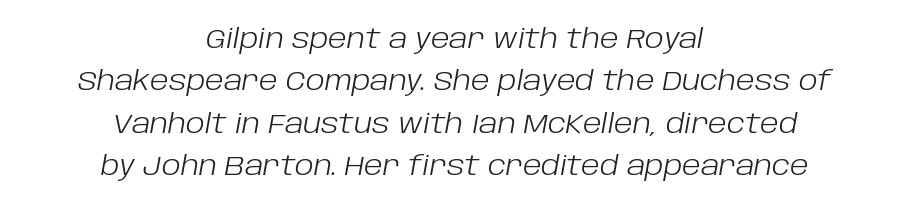
One-word summary of the alignment: center. The tracking reads as untouched default to a designer's eye. It's the slanting kind of type. Vertical spacing — default.
